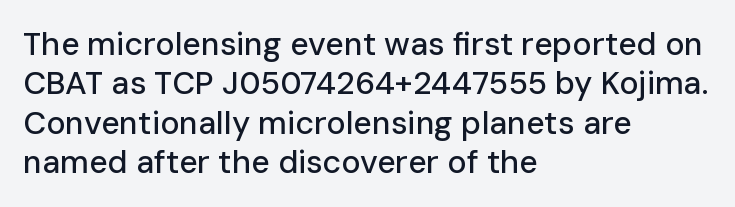
The image shows 32 px sans-serif type, upright; set left-aligned, line spacing 1.23x, normal letter spacing, not underlined; low stroke contrast and a medium x-height.
